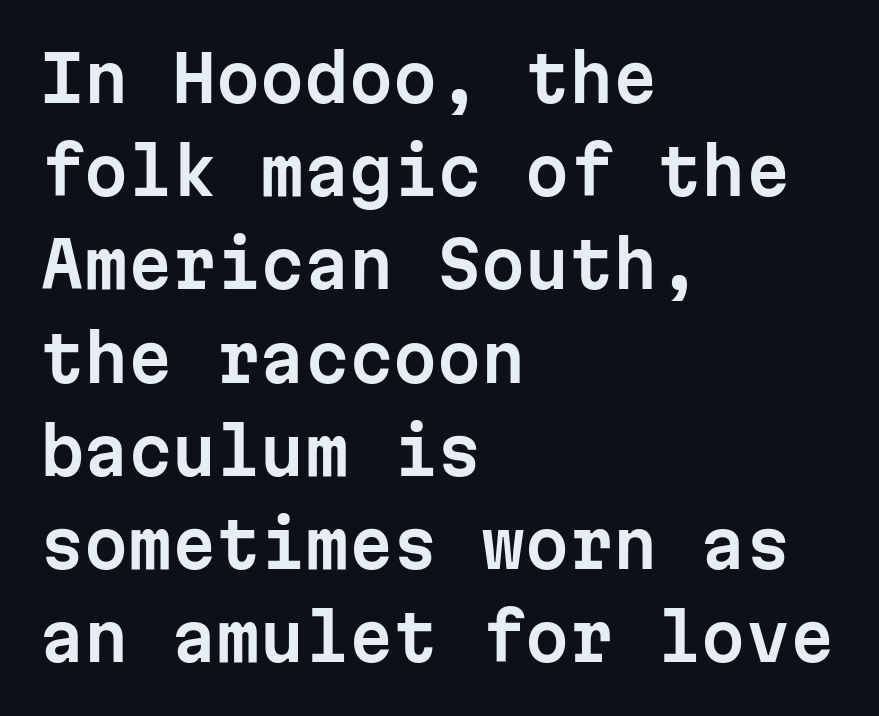
{"serif": "no", "italic": "no", "width": "normal", "stroke_contrast": "low", "x_height": "medium", "monospaced": "yes", "underline": "no", "align": "left", "line_spacing": "normal", "line_spacing_ratio": 1.48, "letter_spacing": "normal", "letter_spacing_em": 0.0, "glyph_px": 63}
